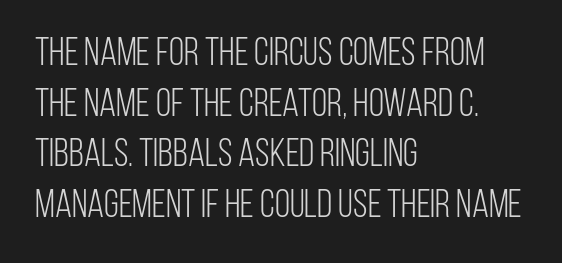
The image shows 39 px light, condensed sans-serif type, upright; set left-aligned, normal line spacing (1.3x), normal letter spacing, not underlined; low stroke contrast and a large x-height.
